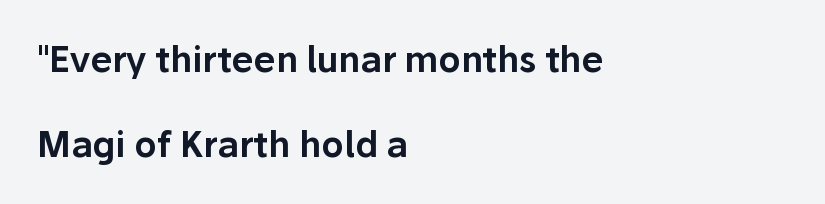
Lines of text with bare space underneath. Vertical strokes here are truly vertical. A typesetter would call this proportional, since set widths differ per character. Type style note: lacks serifs. Is the block centered? No — it sits flush against the left margin.
